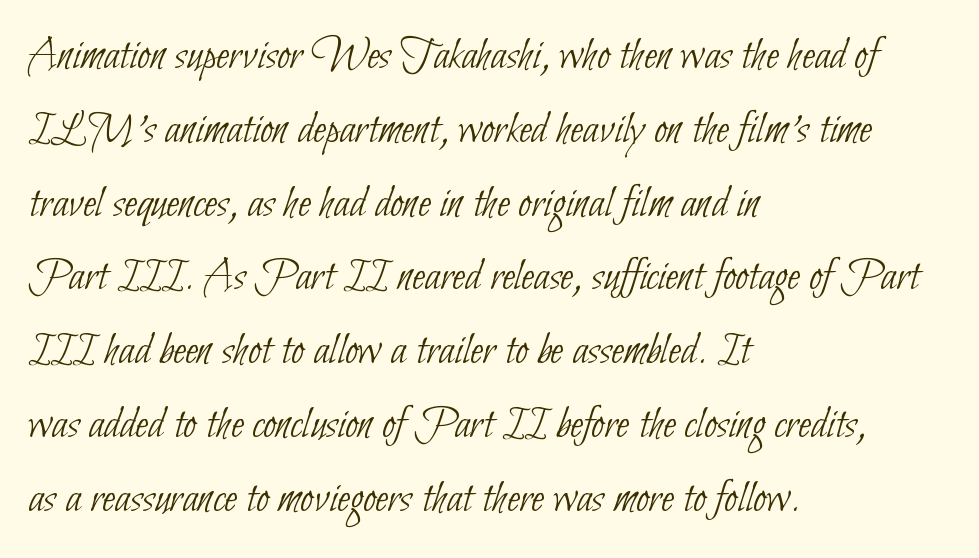
Q: Is the text bold? A: No.
Q: Is the typeface a serif or a sans-serif typeface? A: Sans-serif.
Q: Is the text underlined? A: No.
Q: How is the paragraph aligned? A: Left-aligned.
Q: Is the spacing between letters normal or unusually wide? A: Normal.
Q: Is the spacing between lines tight, normal or loose? A: Normal.
Q: Width (condensed, normal, or wide)? A: Condensed.
Q: Stroke contrast? A: Low.
Q: x-height? A: Small.
Q: Monospaced? A: No.
